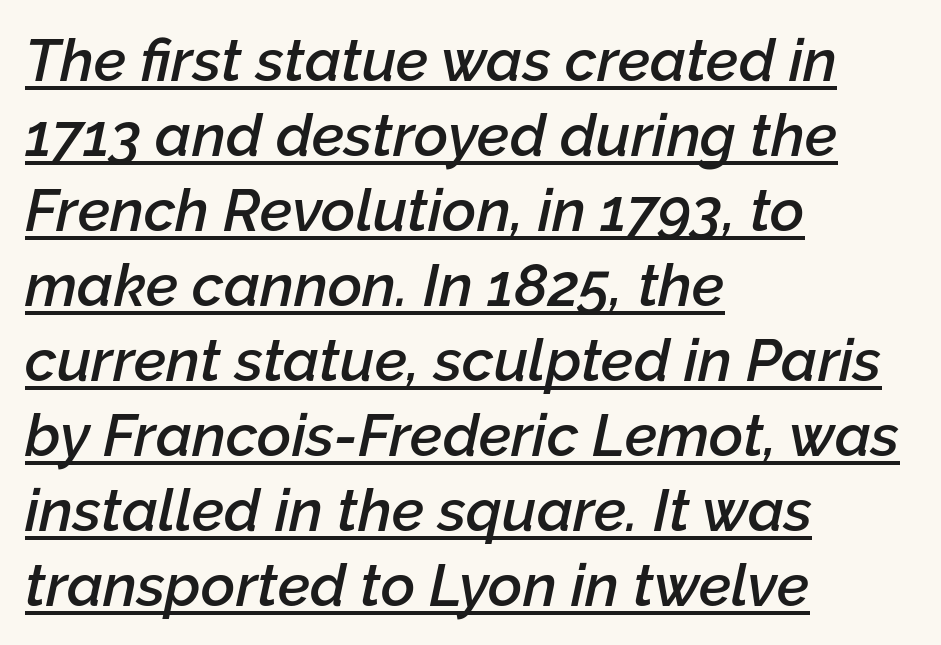
The paragraph shown leans on its left margin. Note the varied advance widths — an 'i' is clearly narrower than an 'm'. Glance below the letters and you will spot a drawn line. Leading matches the norm, producing a regular column. Tall strokes in this sample are angled rather than plumb. Caption: semibold face, moderately heavy strokes.
